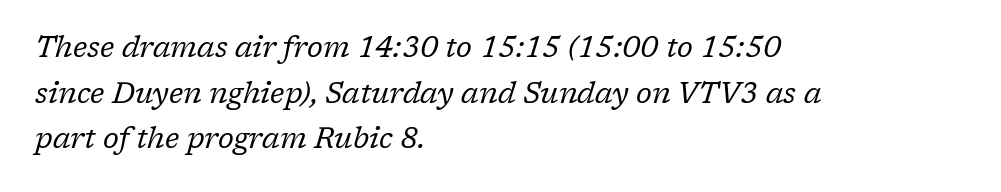
Q: Is the text bold? A: No.
Q: Is the text italic (slanted)? A: Yes, it leans right by about 17 degrees.
Q: Is the typeface a serif or a sans-serif typeface? A: Serif.
Q: Is the text underlined? A: No.
Q: How is the paragraph aligned? A: Left-aligned.
Q: Is the spacing between letters normal or unusually wide? A: Normal.
Q: Is the spacing between lines tight, normal or loose? A: Normal.
Q: Width (condensed, normal, or wide)? A: Normal.
Q: Stroke contrast? A: Low.
Q: x-height? A: Medium.
Q: Monospaced? A: No.
